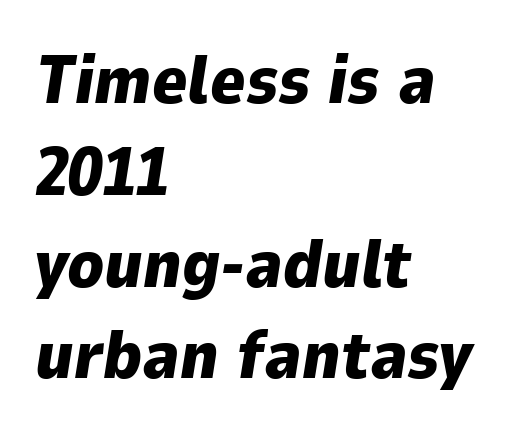
Q: Is the text bold? A: Yes.
Q: Is the text italic (slanted)? A: Yes, it leans right by about 9 degrees.
Q: Is the text underlined? A: No.
Q: How is the paragraph aligned? A: Left-aligned.
Q: Is the spacing between letters normal or unusually wide? A: Normal.
Q: Is the spacing between lines tight, normal or loose? A: Normal.
Q: Width (condensed, normal, or wide)? A: Normal.
Q: Stroke contrast? A: Low.
Q: x-height? A: Medium.
Q: Monospaced? A: No.
